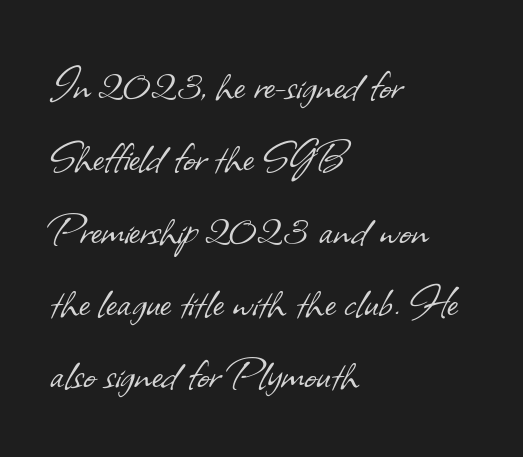
What kind of face is this? One without serifs — a sans. A classic flush-left, rag-right setting is used for this passage. The gaps between neighbouring characters are ordinary and unremarkable. The strokes are not fattened; the text isn't bold.
